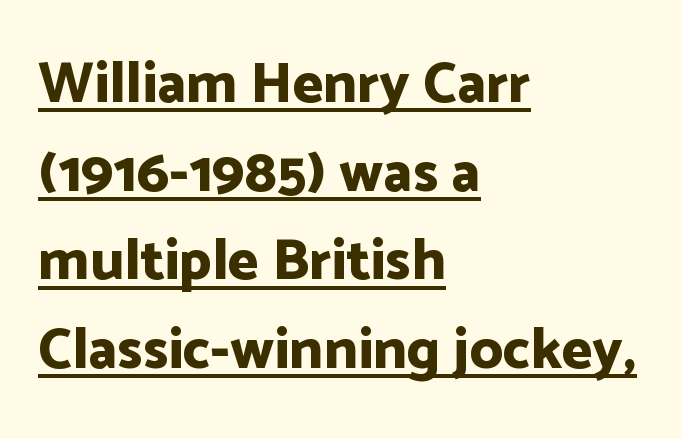
You'd pick this weight for a headline — it's a proper bold. Honestly, the letter spacing is just normal — you wouldn't notice it. The specimen includes a rule beneath the text block's lines. Leftover space on each line is placed entirely after the last word. Font category for this specimen: sans-serif.
